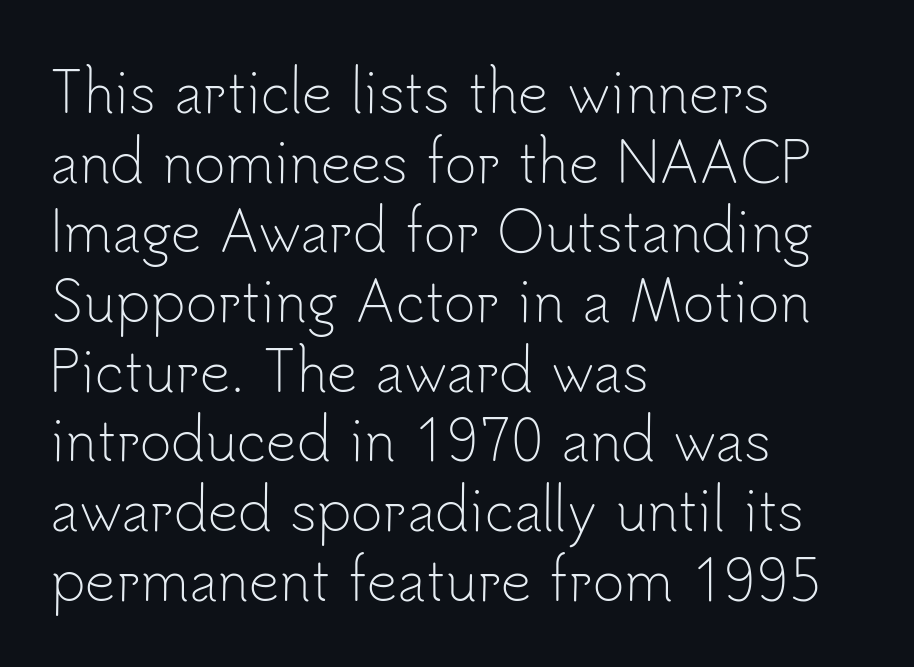
Q: Is the text bold? A: No.
Q: Is the text italic (slanted)? A: No, it is upright.
Q: Is the typeface a serif or a sans-serif typeface? A: Sans-serif.
Q: Is the text underlined? A: No.
Q: How is the paragraph aligned? A: Left-aligned.
Q: Is the spacing between letters normal or unusually wide? A: Normal.
Q: Is the spacing between lines tight, normal or loose? A: Normal.
Q: Width (condensed, normal, or wide)? A: Normal.
Q: Stroke contrast? A: Low.
Q: x-height? A: Small.
Q: Monospaced? A: No.
